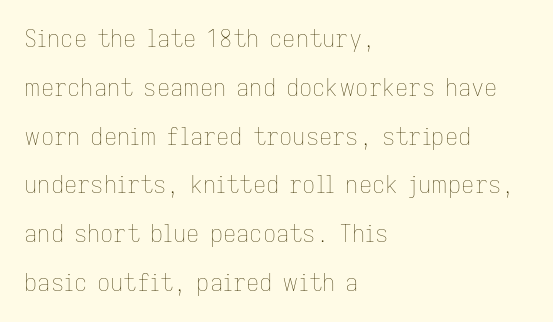
Short note: letters normally spaced. Is the type heavy? It reads as light-to-regular instead. Descenders hang freely into open space. Tall strokes in this sample are plumb rather than angled. The typesetter chose a ragged-right arrangement here.
